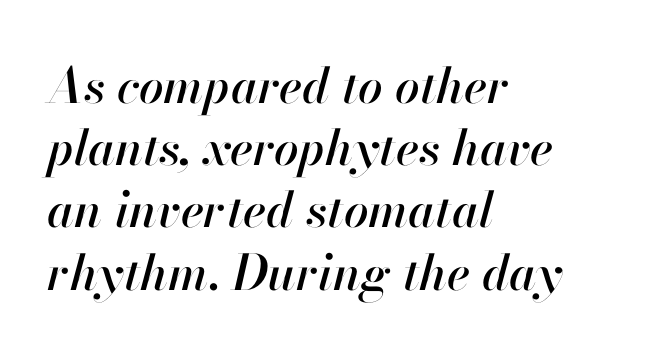
Q: Is the text italic (slanted)? A: Yes, it leans right by about 13 degrees.
Q: Is the text underlined? A: No.
Q: How is the paragraph aligned? A: Left-aligned.
Q: Is the spacing between letters normal or unusually wide? A: Normal.
Q: Is the spacing between lines tight, normal or loose? A: Normal.
Q: Width (condensed, normal, or wide)? A: Normal.
Q: Stroke contrast? A: High.
Q: x-height? A: Small.
Q: Monospaced? A: No.
